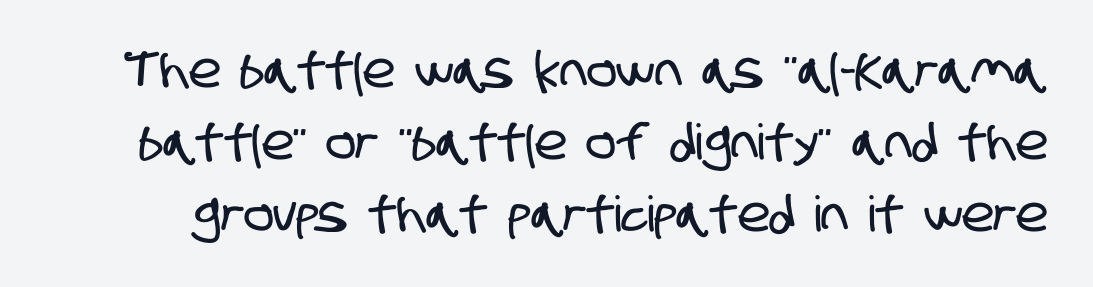
{"serif": "no", "width": "condensed", "stroke_contrast": "low", "x_height": "large", "monospaced": "no", "underline": "no", "line_spacing": "normal", "line_spacing_ratio": 1.47, "letter_spacing": "normal", "letter_spacing_em": 0.0, "glyph_px": 49}
